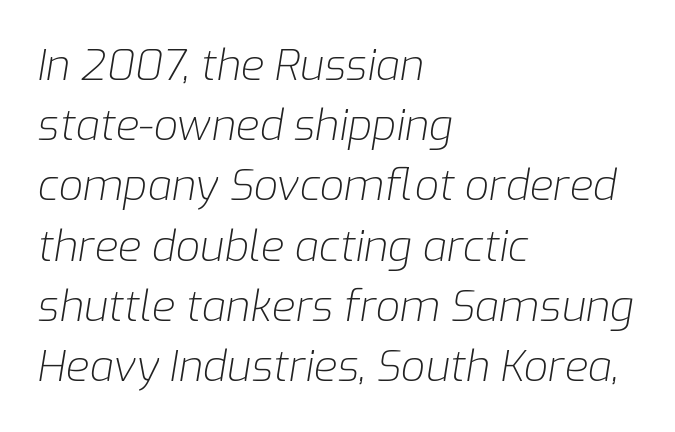
Q: Is the text bold? A: No.
Q: Is the text italic (slanted)? A: Yes, it leans right by about 9 degrees.
Q: Is the text underlined? A: No.
Q: How is the paragraph aligned? A: Left-aligned.
Q: Is the spacing between letters normal or unusually wide? A: Normal.
Q: Is the spacing between lines tight, normal or loose? A: Normal.
Q: Width (condensed, normal, or wide)? A: Normal.
Q: Stroke contrast? A: Low.
Q: x-height? A: Medium.
Q: Monospaced? A: No.
